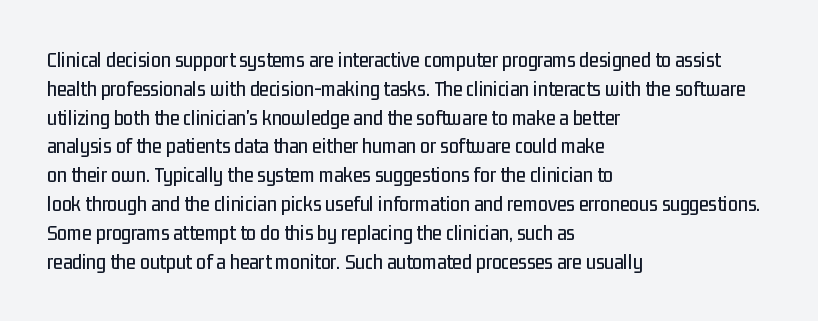
{"italic": "no", "underline": "no", "align": "left", "line_spacing": "normal", "line_spacing_ratio": 1.31, "letter_spacing": "normal", "letter_spacing_em": 0.0, "glyph_px": 22}
